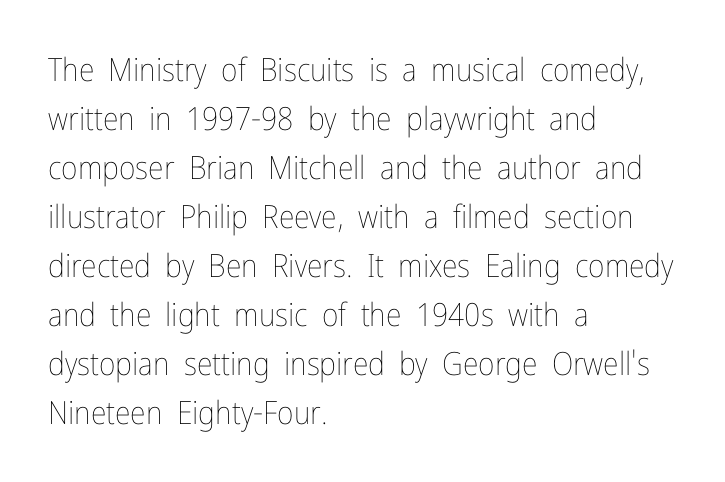
The image shows 32 px thin, condensed type, upright; set left-aligned, normal line spacing (1.53x), normal letter spacing, not underlined; low stroke contrast and a medium x-height.
